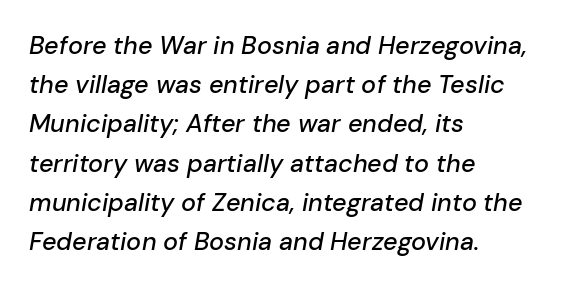
The strip under each line holds only bare page. Between one letter and the next there's only the usual sliver of space. Every row of glyphs begins at an identical x-position on the left. Posture: slanted. If you measured baseline to baseline, you'd find a middling distance.
